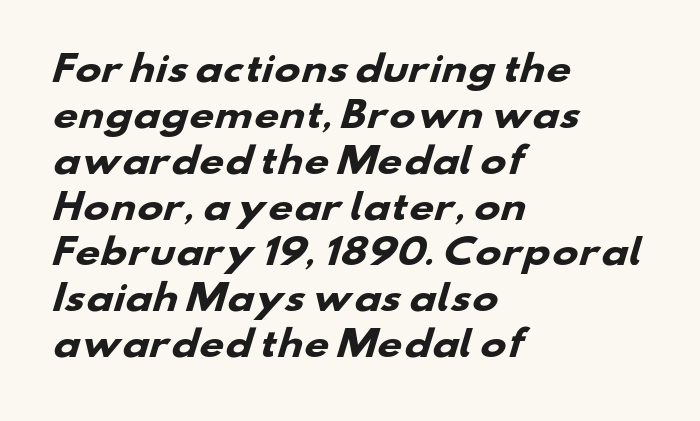
Alignment: flush left. Students, note that the glyphs here touch the page at normal intervals. The rows are spaced the way most documents space them. Note the varied advance widths — an 'i' is clearly narrower than an 'm'. Type without underlining.
